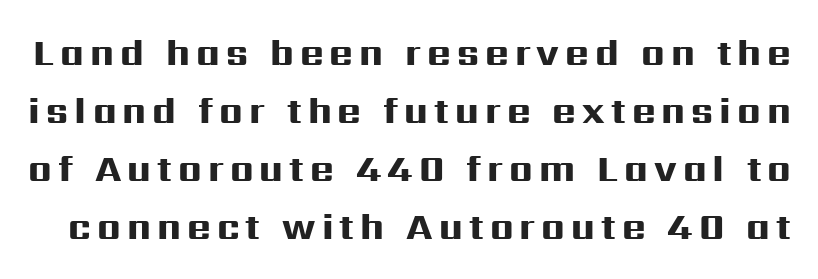
Plenty of ink on the page — the face is bold. The leading is moderate, giving the passage an even texture. In terms of posture, this sample is upright. This sample has the flowing, uneven cadence of proportional lettering. Font category for this specimen: sans-serif. Underlining? Definitely not there.
